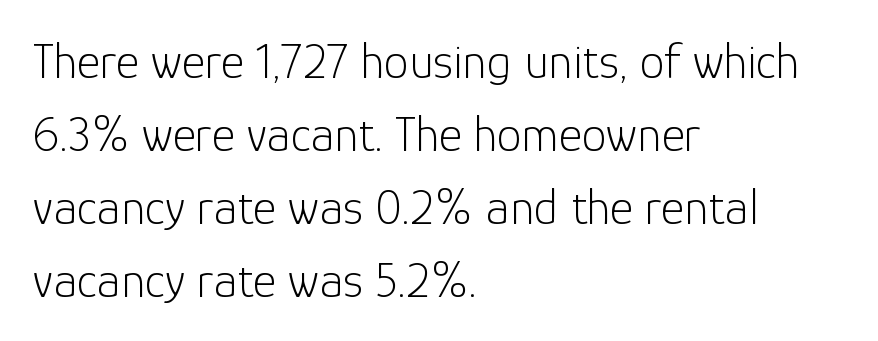
Q: Is the text bold? A: No.
Q: Is the text italic (slanted)? A: No, it is upright.
Q: Is the typeface a serif or a sans-serif typeface? A: Sans-serif.
Q: Is the text underlined? A: No.
Q: How is the paragraph aligned? A: Left-aligned.
Q: Is the spacing between letters normal or unusually wide? A: Normal.
Q: Is the spacing between lines tight, normal or loose? A: Normal.
Q: Width (condensed, normal, or wide)? A: Normal.
Q: Stroke contrast? A: Low.
Q: x-height? A: Medium.
Q: Monospaced? A: No.
